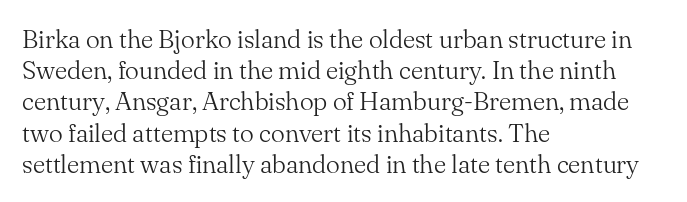
One-word summary of the alignment: left. In terms of letterspacing, this is plain default setting. The words here are not underlined. The characters are drawn with everyday or finer stroke widths. The letters stand straight up with perfectly vertical stems.
